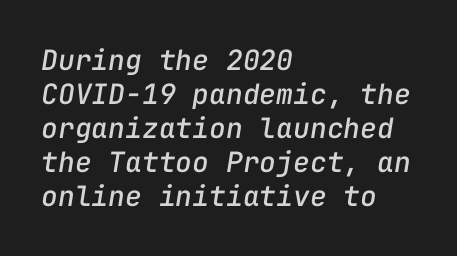
Q: Is the text italic (slanted)? A: Yes, it leans right by about 9 degrees.
Q: Is the text underlined? A: No.
Q: How is the paragraph aligned? A: Left-aligned.
Q: Is the spacing between letters normal or unusually wide? A: Normal.
Q: Width (condensed, normal, or wide)? A: Normal.
Q: Stroke contrast? A: Low.
Q: x-height? A: Medium.
Q: Monospaced? A: Yes.
